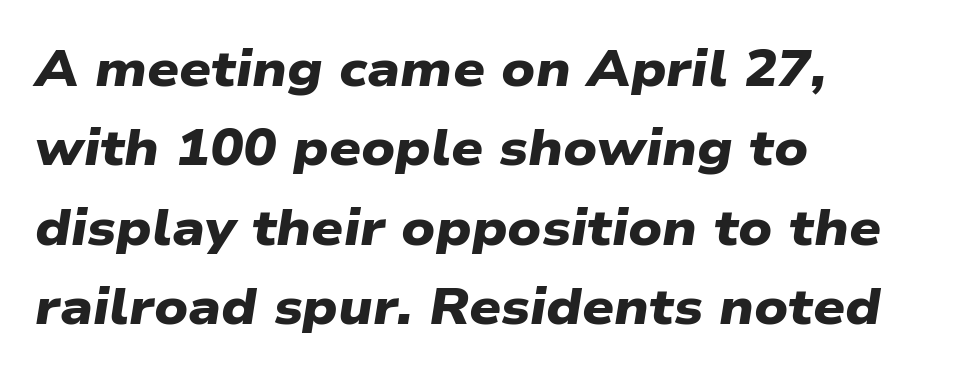
Q: Is the text bold? A: Yes.
Q: Is the typeface a serif or a sans-serif typeface? A: Sans-serif.
Q: Is the text underlined? A: No.
Q: How is the paragraph aligned? A: Left-aligned.
Q: Is the spacing between letters normal or unusually wide? A: Normal.
Q: Is the spacing between lines tight, normal or loose? A: Normal.
Q: Width (condensed, normal, or wide)? A: Wide.
Q: Stroke contrast? A: Low.
Q: x-height? A: Medium.
Q: Monospaced? A: No.
